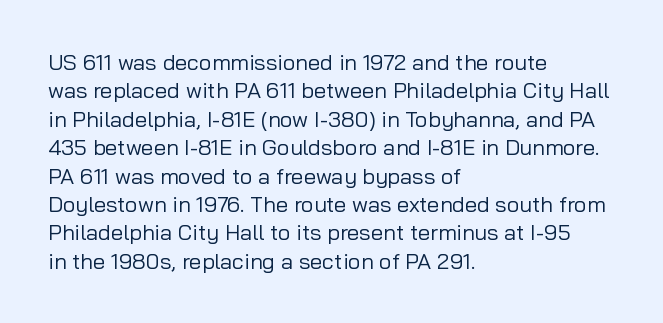
Rule under the text: the space is simply empty. Honestly, the letter spacing is just normal — you wouldn't notice it. The font's upright variant was chosen for this text. The strokes are not fattened; the text isn't bold. Layout note: lines flush left. The designer left line spacing at the default.
